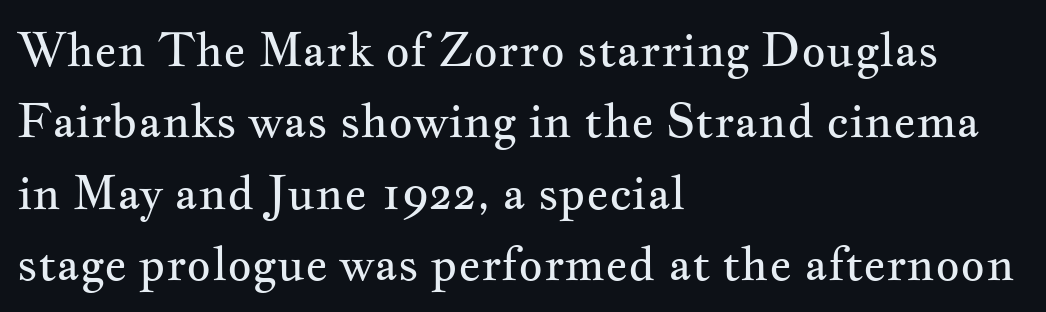
Observe the serifs anchoring each vertical stroke in this sample. Note the varied advance widths — an 'i' is clearly narrower than an 'm'. Reading down the block, your eye returns to a fixed left position each line. What stands out about the letter spacing? Nothing — it is the standard amount.
